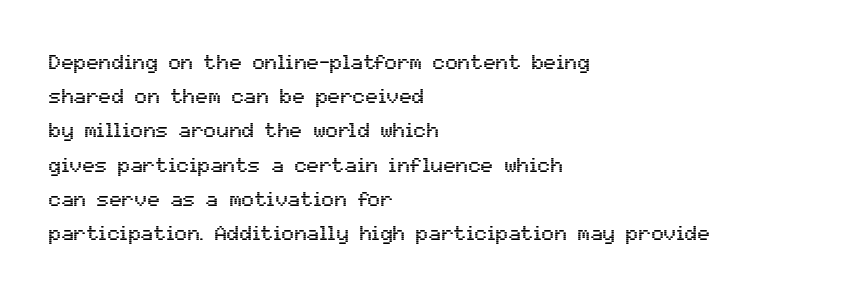
Q: Is the text italic (slanted)? A: No, it is upright.
Q: Is the text underlined? A: No.
Q: How is the paragraph aligned? A: Left-aligned.
Q: Is the spacing between letters normal or unusually wide? A: Normal.
Q: Is the spacing between lines tight, normal or loose? A: Normal.
